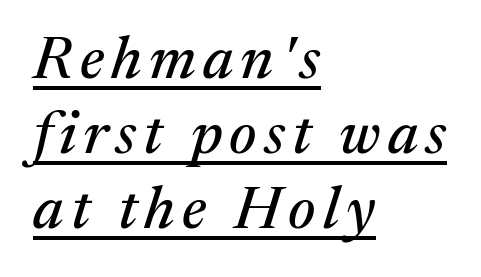
The lines sit at an ordinary, default distance from one another. These lines are rendered in a variable-pitch font. This is oblique type, the kind used for emphasis or titles. Descenders here cross a horizontal rule under the line.
